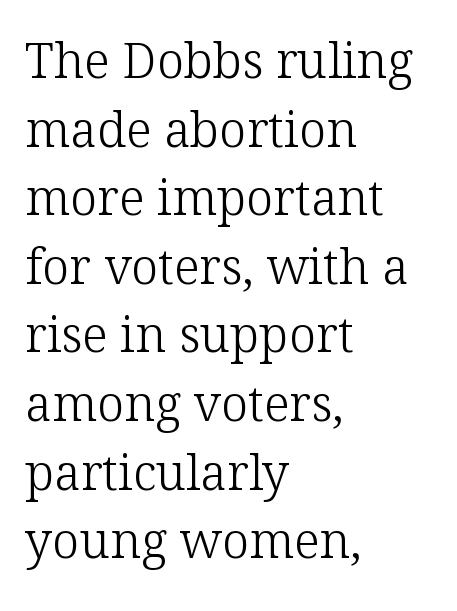
Is there much room between lines? A standard amount, neither cramped nor airy. The strip under each line holds only bare page. Type style note: has serifs. The passage shown is not bold in any degree.
